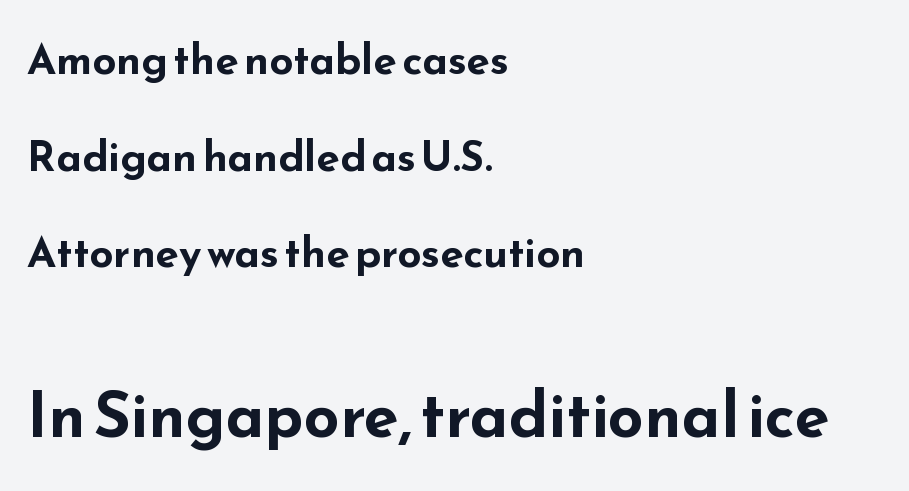
Q: Is the text bold? A: Yes.
Q: Is the text italic (slanted)? A: No, it is upright.
Q: Is the typeface a serif or a sans-serif typeface? A: Sans-serif.
Q: Is the text underlined? A: No.
Q: How is the paragraph aligned? A: Left-aligned.
Q: Is the spacing between letters normal or unusually wide? A: Normal.
Q: Is the spacing between lines tight, normal or loose? A: Loose.
Q: Which block of text is set in a larger size, the first (top) or the second (bottom)? A: The second (bottom) one.
Q: Width (condensed, normal, or wide)? A: Wide.
Q: Stroke contrast? A: Low.
Q: x-height? A: Small.
Q: Monospaced? A: No.
